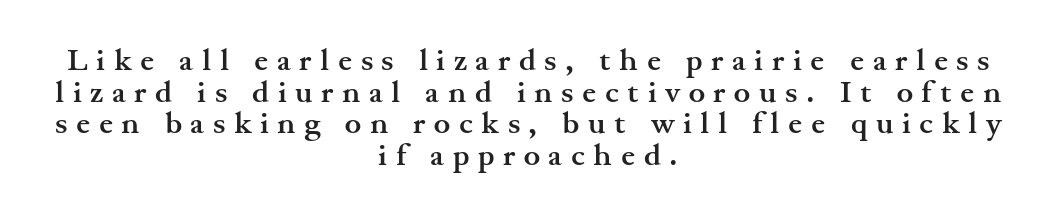
The image shows 31 px semibold, wide serif type, upright; set centered, tight line spacing (1.02x), unusually wide letter spacing (+0.28 em), not underlined; medium stroke contrast and a small x-height.
